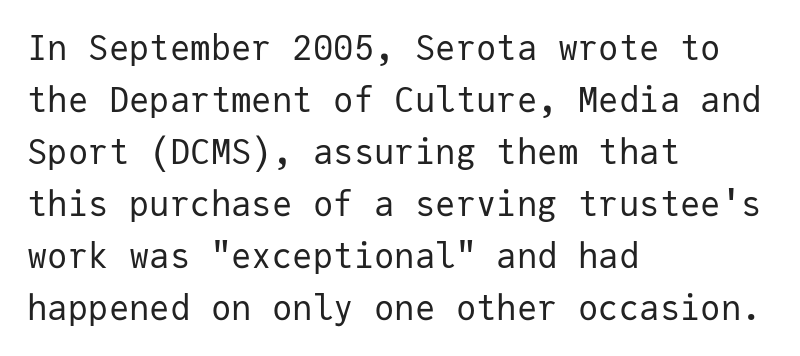
The specimen reads as upright at a glance. Normally led — the rows are evenly, conventionally spaced. The passage is arranged the way most books set body copy — flush left. Words float on clear page, feet unadorned. Spacing between characters is what you'd get straight out of the box.
